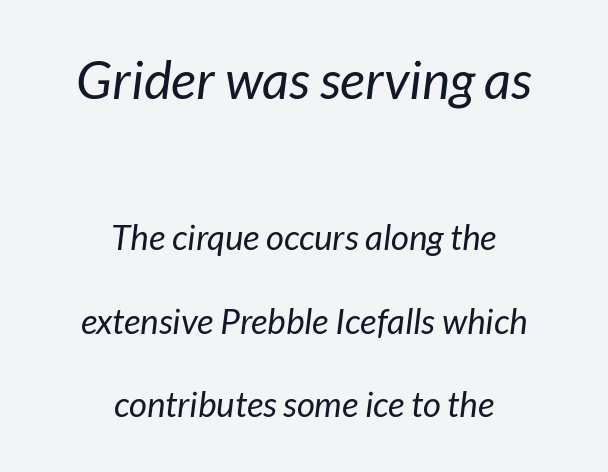
The image shows 53 px regular-weight type, italic (leaning right); set centered, loose line spacing (2.39x), normal letter spacing, not underlined; the first (top) block is 1.51x larger; low stroke contrast and a medium x-height.
